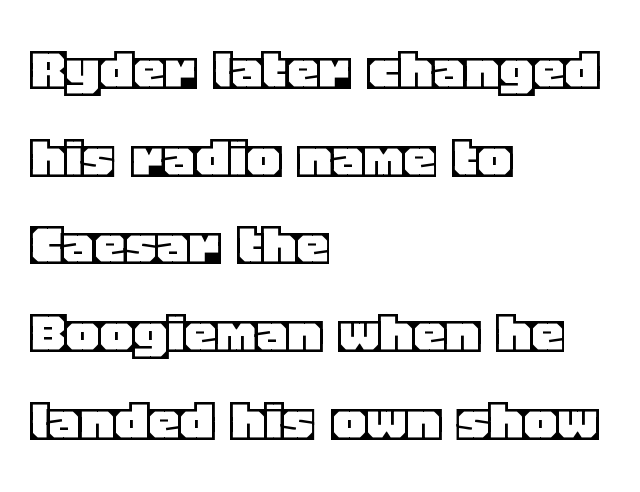
{"italic": "no", "width": "normal", "x_height": "large", "monospaced": "no", "underline": "no", "align": "left", "line_spacing": "normal", "line_spacing_ratio": 1.37, "letter_spacing": "normal", "letter_spacing_em": 0.0, "glyph_px": 64}
